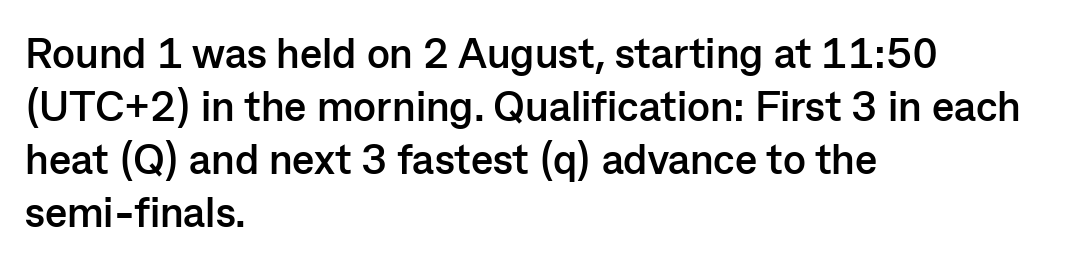
Q: Is the text bold? A: Yes.
Q: Is the text italic (slanted)? A: No, it is upright.
Q: Is the typeface a serif or a sans-serif typeface? A: Sans-serif.
Q: Is the text underlined? A: No.
Q: How is the paragraph aligned? A: Left-aligned.
Q: Is the spacing between letters normal or unusually wide? A: Normal.
Q: Is the spacing between lines tight, normal or loose? A: Normal.
Q: Width (condensed, normal, or wide)? A: Normal.
Q: Stroke contrast? A: Low.
Q: x-height? A: Medium.
Q: Monospaced? A: No.
